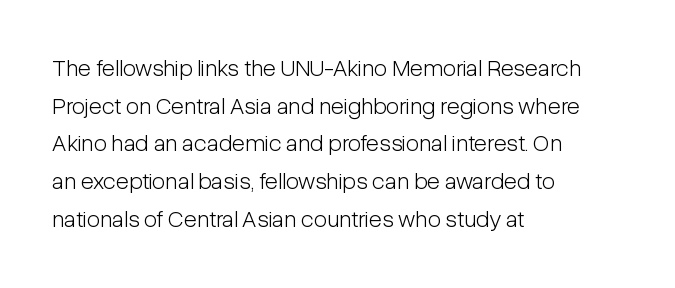
The image shows 24 px text type, upright; set left-aligned, normal line spacing (1.57x), normal letter spacing, not underlined.
